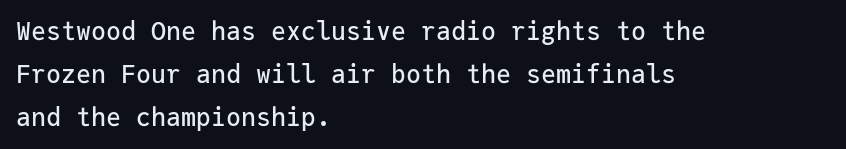
{"italic": "no", "underline": "no", "align": "left", "line_spacing_ratio": 1.73, "letter_spacing": "normal", "letter_spacing_em": 0.0, "glyph_px": 25}
